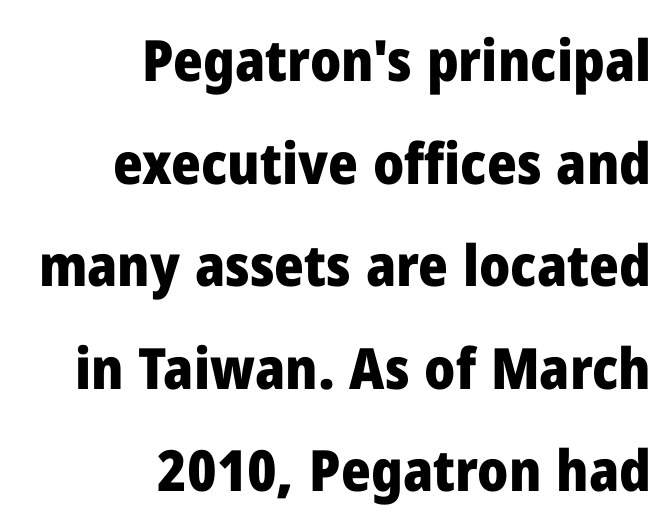
The image shows 57 px heavy sans-serif type, upright; set right-aligned, line spacing 1.8x, normal letter spacing, not underlined; low stroke contrast and a medium x-height.
